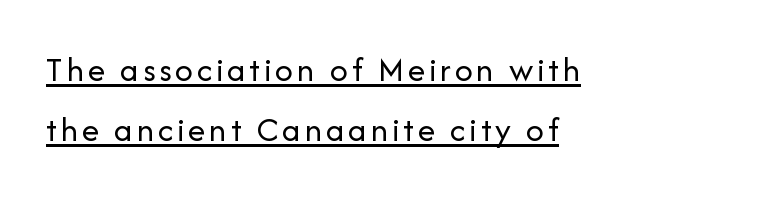
The image shows 35 px regular-weight sans-serif type, upright; set left-aligned, line spacing 1.72x, underlined; low stroke contrast and a medium x-height.
